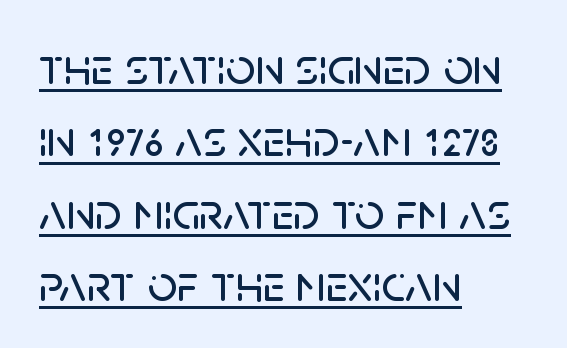
The type sits square on the baseline with zero lean. Regular leading. Honestly, the letter spacing is just normal — you wouldn't notice it. Varying glyph widths throughout — classic text-font behaviour. Where is the straight margin? On the left. This rendering features underlined lettering.
